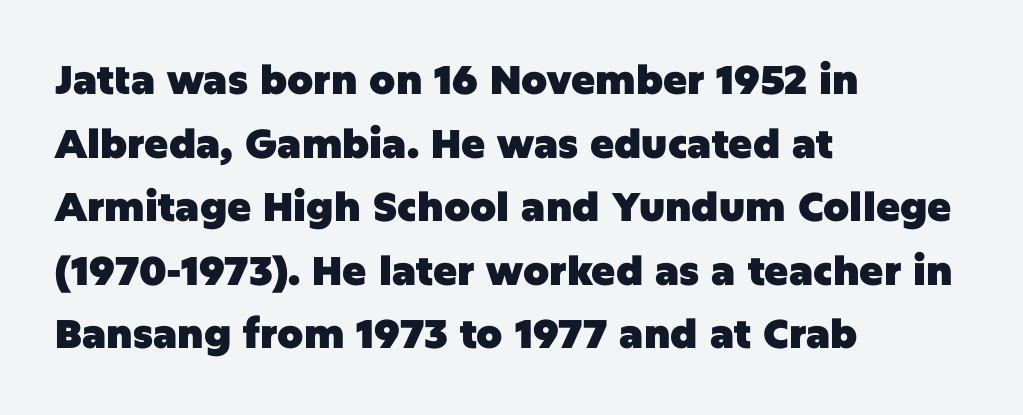
{"serif": "no", "italic": "no", "bold": "yes", "weight": "heavy", "width": "normal", "stroke_contrast": "low", "x_height": "large", "monospaced": "no", "underline": "no", "align": "left", "line_spacing": "normal", "line_spacing_ratio": 1.59, "letter_spacing": "normal", "letter_spacing_em": 0.0, "glyph_px": 40}
